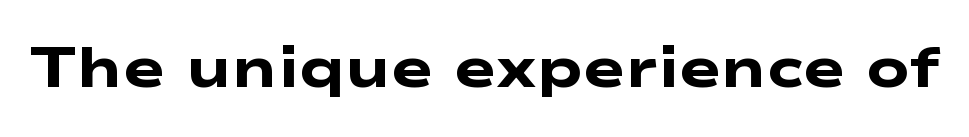
The image shows 57 px heavy, wide sans-serif type; set normal letter spacing, not underlined; low stroke contrast and a medium x-height.
